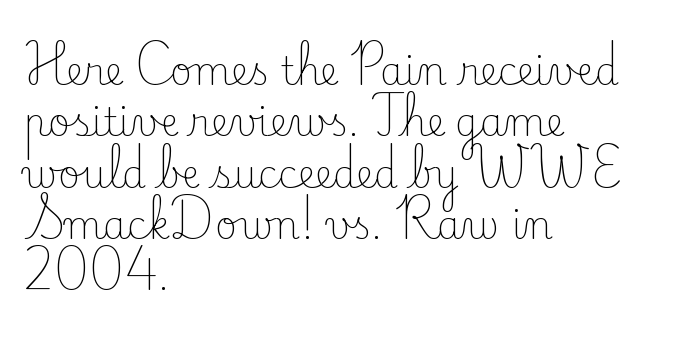
Q: Is the text bold? A: No.
Q: Is the text italic (slanted)? A: No, it is upright.
Q: Is the typeface a serif or a sans-serif typeface? A: Serif.
Q: Is the text underlined? A: No.
Q: How is the paragraph aligned? A: Left-aligned.
Q: Is the spacing between letters normal or unusually wide? A: Normal.
Q: Is the spacing between lines tight, normal or loose? A: Normal.
Q: Width (condensed, normal, or wide)? A: Normal.
Q: Stroke contrast? A: Low.
Q: x-height? A: Small.
Q: Monospaced? A: No.
